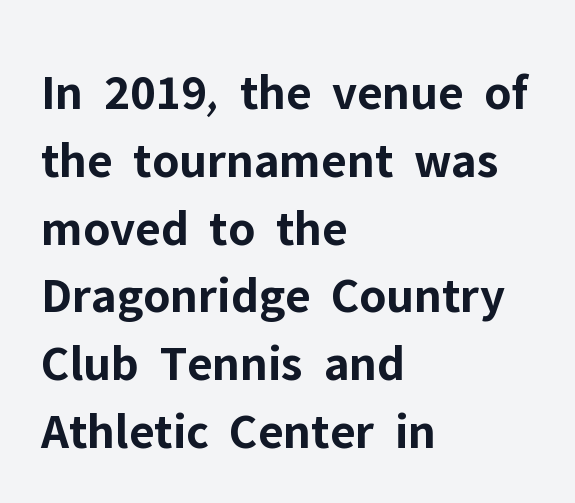
{"serif": "no", "italic": "no", "bold": "yes", "weight": "bold", "width": "normal", "stroke_contrast": "low", "x_height": "medium", "monospaced": "no", "underline": "no", "align": "left", "line_spacing": "normal", "line_spacing_ratio": 1.33, "letter_spacing": "normal", "letter_spacing_em": 0.0, "glyph_px": 51}
